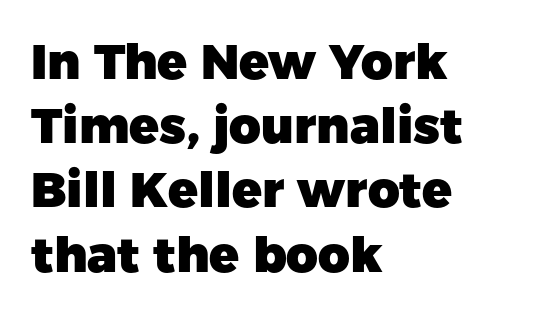
Q: Is the text bold? A: Yes.
Q: Is the text italic (slanted)? A: No, it is upright.
Q: Is the typeface a serif or a sans-serif typeface? A: Sans-serif.
Q: Is the text underlined? A: No.
Q: How is the paragraph aligned? A: Left-aligned.
Q: Is the spacing between letters normal or unusually wide? A: Normal.
Q: Is the spacing between lines tight, normal or loose? A: Normal.
Q: Width (condensed, normal, or wide)? A: Normal.
Q: Stroke contrast? A: Low.
Q: x-height? A: Medium.
Q: Monospaced? A: No.
